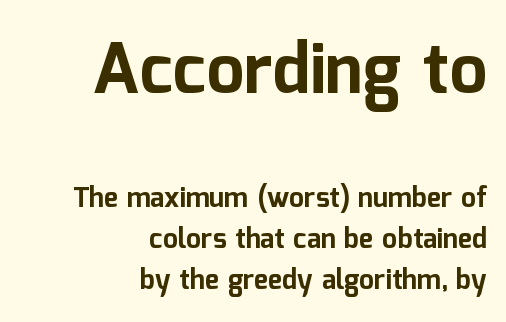
Q: Is the text bold? A: Yes.
Q: Is the text italic (slanted)? A: No, it is upright.
Q: Is the typeface a serif or a sans-serif typeface? A: Sans-serif.
Q: Is the text underlined? A: No.
Q: How is the paragraph aligned? A: Right-aligned.
Q: Is the spacing between letters normal or unusually wide? A: Normal.
Q: Is the spacing between lines tight, normal or loose? A: Normal.
Q: Which block of text is set in a larger size, the first (top) or the second (bottom)? A: The first (top) one.
Q: Width (condensed, normal, or wide)? A: Normal.
Q: Stroke contrast? A: Low.
Q: x-height? A: Medium.
Q: Monospaced? A: No.
